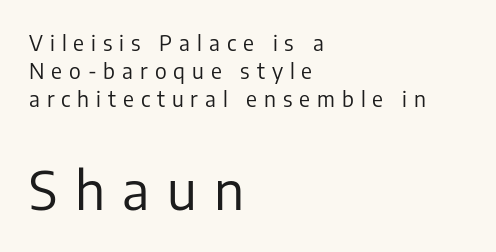
{"serif": "no", "italic": "no", "bold": "no", "weight": "regular", "width": "normal", "stroke_contrast": "low", "x_height": "medium", "monospaced": "no", "underline": "no", "align": "left", "line_spacing": "normal", "line_spacing_ratio": 1.33, "letter_spacing": "wide", "letter_spacing_em": 0.33, "larger_block": "second", "size_ratio": 2.52, "glyph_px": 53}
